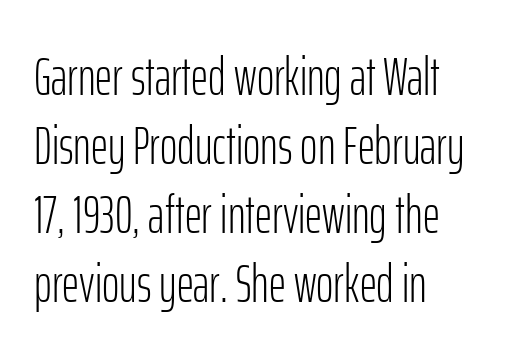
{"serif": "no", "italic": "no", "bold": "no", "weight": "light", "width": "condensed", "stroke_contrast": "low", "x_height": "medium", "monospaced": "no", "underline": "no", "align": "left", "line_spacing": "normal", "line_spacing_ratio": 1.3, "letter_spacing": "normal", "letter_spacing_em": 0.0, "glyph_px": 53}
